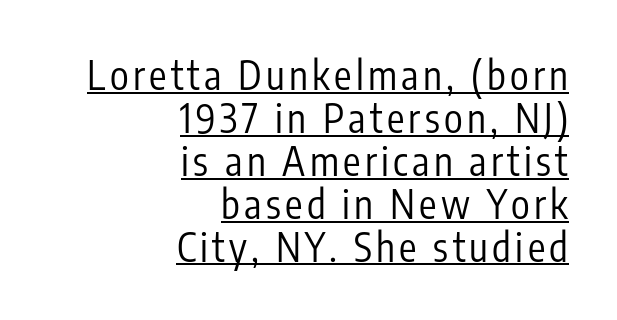
A continuous stroke trails under the words, as in a hyperlink. Stem width sits at or under what a default text font uses. The vertical gap from one line to the next is small. The lines in this sample share a right terminus and differ only in where they begin.
